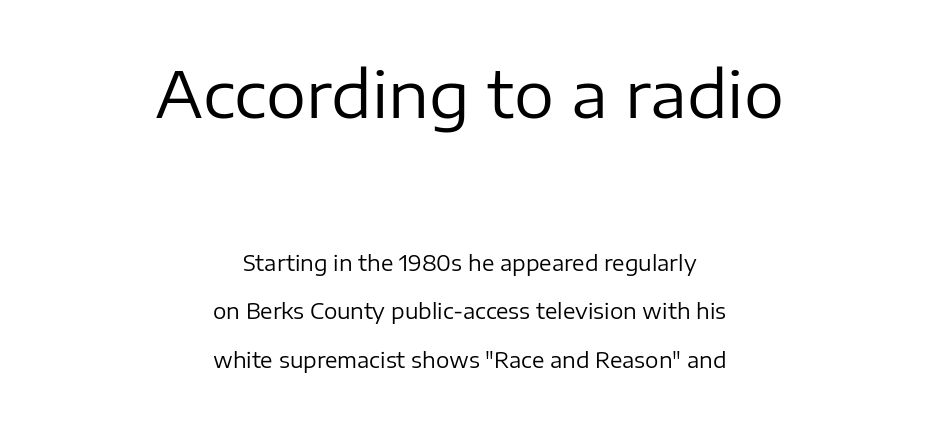
The image shows 63 px regular-weight sans-serif type, upright; set centered, loose line spacing (2.31x), normal letter spacing, not underlined; the first (top) block is 3.0x larger; low stroke contrast and a medium x-height.
